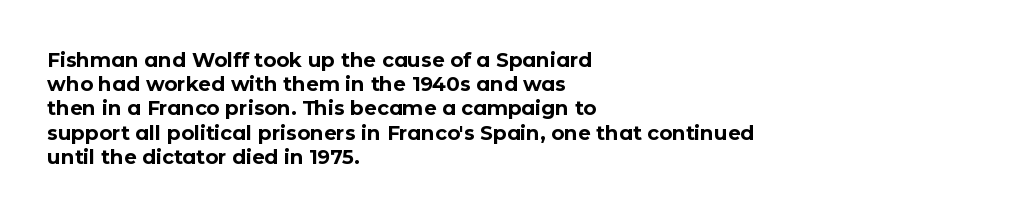
Q: Is the text bold? A: Yes.
Q: Is the text italic (slanted)? A: No, it is upright.
Q: Is the text underlined? A: No.
Q: How is the paragraph aligned? A: Left-aligned.
Q: Is the spacing between letters normal or unusually wide? A: Normal.
